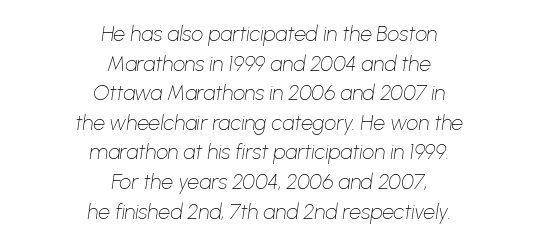
{"italic": "yes", "lean": "right", "slant_degrees": 8, "bold": "no", "underline": "no", "align": "center", "line_spacing": "normal", "line_spacing_ratio": 1.41, "letter_spacing": "normal", "letter_spacing_em": 0.0, "glyph_px": 21}
